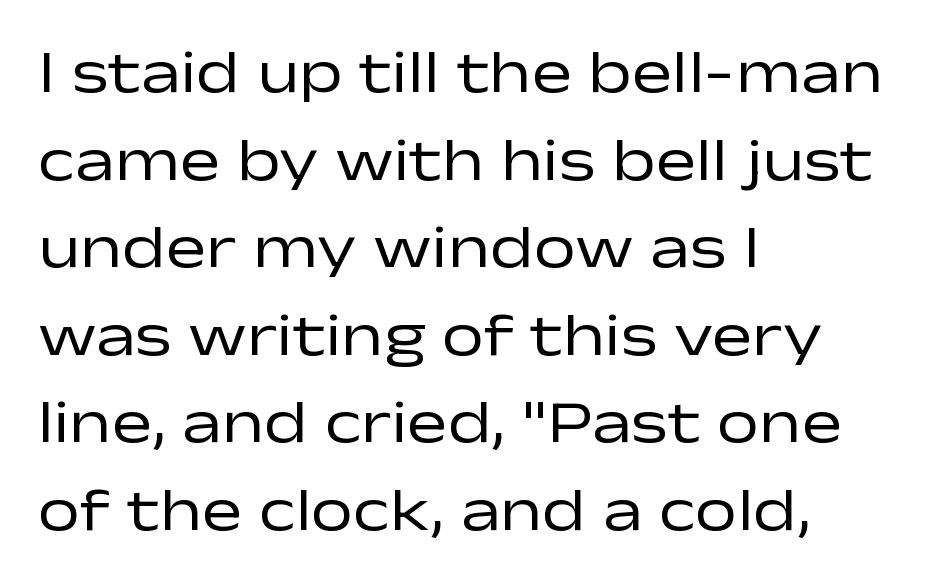
The image shows 60 px regular-weight, wide sans-serif type, upright; set left-aligned, normal line spacing (1.46x), normal letter spacing, not underlined; low stroke contrast and a medium x-height.
